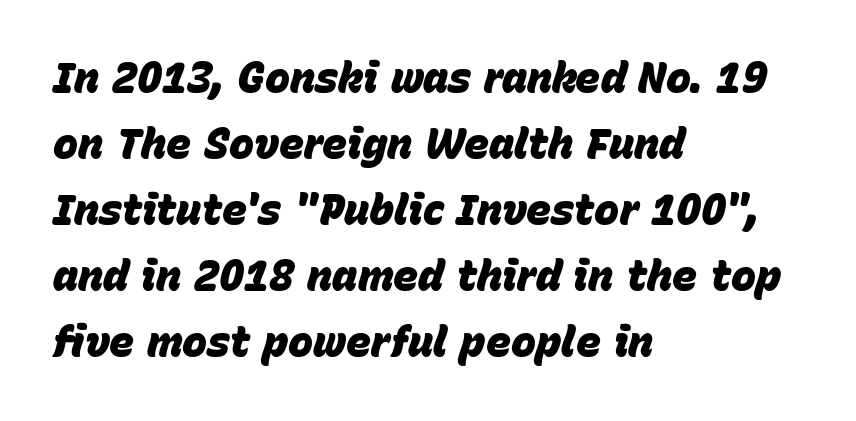
Underline: absent. The face used here has a pronounced slope to its letters. Left-aligned paragraph, ragged on the right. Typesetter's note: full bold, strokes at maximum text heaviness. Is the letter spacing exaggerated? No — it looks like the ordinary default.
